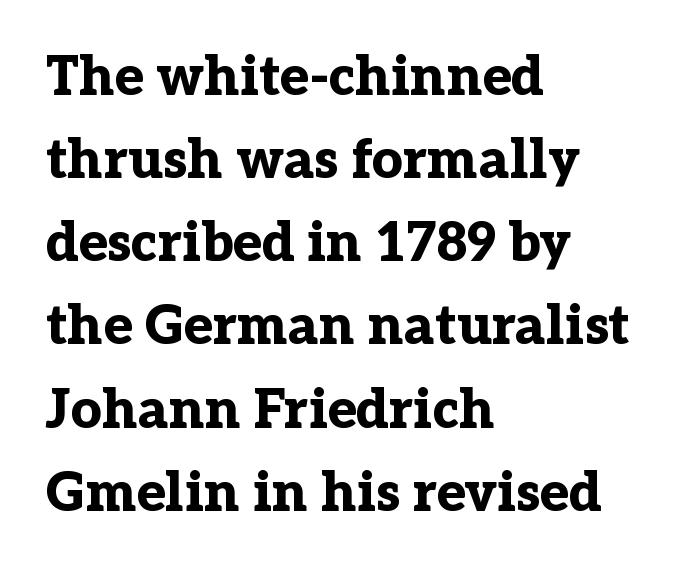
The image shows 54 px bold serif type, upright; set left-aligned, normal line spacing (1.54x), normal letter spacing, not underlined; low stroke contrast and a medium x-height.
